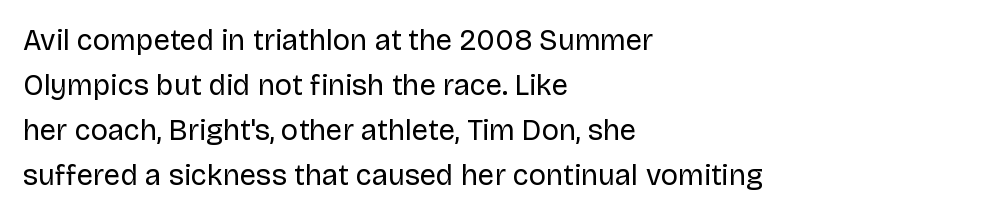
Nope, not italic — everything's standing straight. Stroke terminals: plain, sans-serif. The passage is arranged the way most books set body copy — flush left. Bold? No — there's no thickening of the strokes. Default kerning and tracking; the words read as compact shapes.
